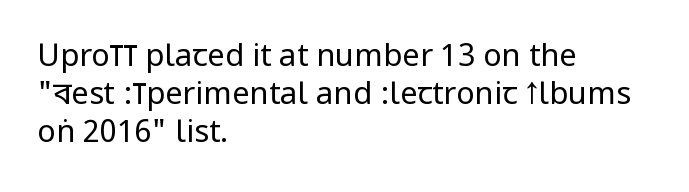
Q: Is the text bold? A: No.
Q: Is the text italic (slanted)? A: No, it is upright.
Q: Is the typeface a serif or a sans-serif typeface? A: Sans-serif.
Q: Is the text underlined? A: No.
Q: How is the paragraph aligned? A: Left-aligned.
Q: Is the spacing between letters normal or unusually wide? A: Normal.
Q: Width (condensed, normal, or wide)? A: Condensed.
Q: Stroke contrast? A: Low.
